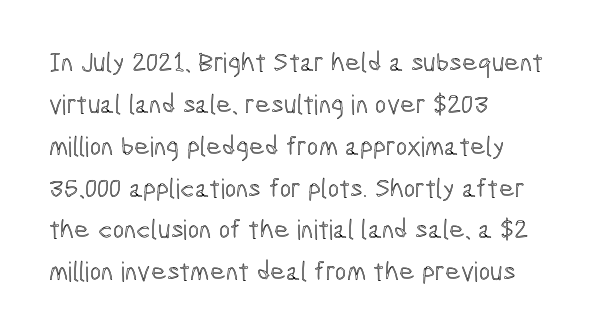
The image shows 27 px text type, upright; set left-aligned, normal line spacing (1.55x), normal letter spacing, not underlined.
